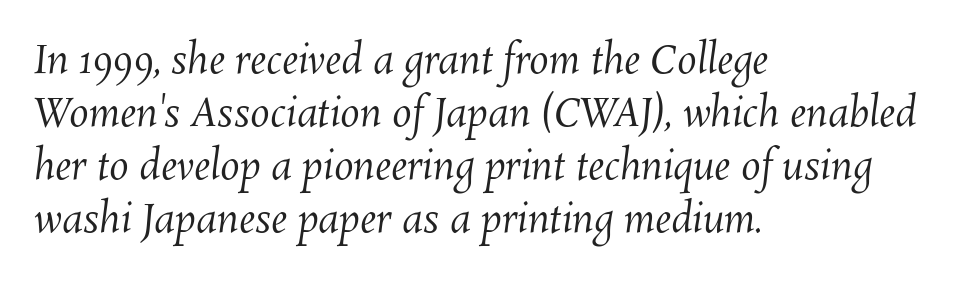
The image shows 39 px regular-weight type; set left-aligned, normal line spacing (1.36x), normal letter spacing, not underlined; medium stroke contrast and a medium x-height.
